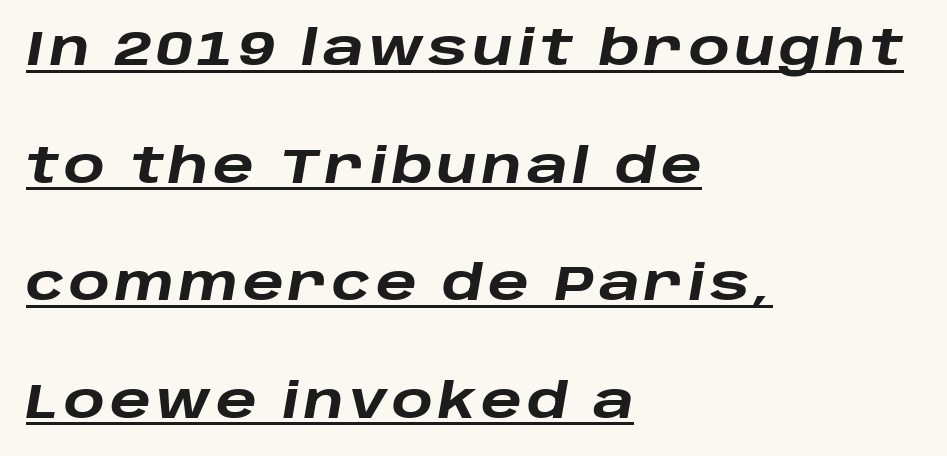
Proportional: the letters do not fall into vertical columns. What decoration does the sample have? An underline. Pretty heavy lettering here — definitely bold. There's an unmistakable incline to the writing here.
